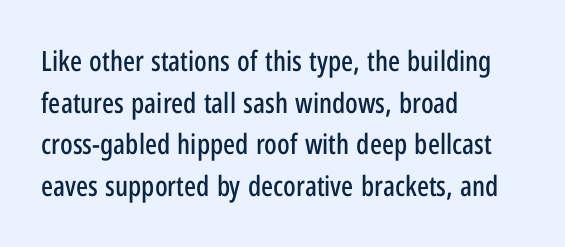
The image shows 28 px condensed sans-serif type, upright; set left-aligned, normal line spacing (1.49x), normal letter spacing, not underlined; low stroke contrast and a medium x-height.
